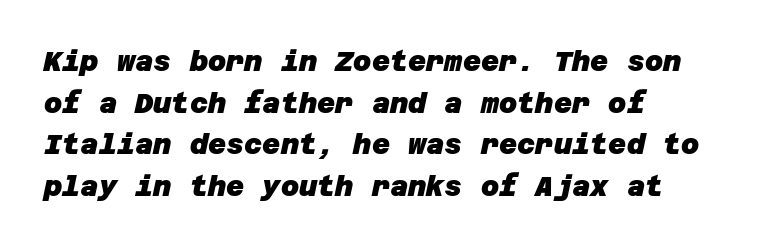
Q: Is the text bold? A: Yes.
Q: Is the typeface a serif or a sans-serif typeface? A: Sans-serif.
Q: Is the text underlined? A: No.
Q: How is the paragraph aligned? A: Left-aligned.
Q: Is the spacing between letters normal or unusually wide? A: Normal.
Q: Is the spacing between lines tight, normal or loose? A: Normal.
Q: Width (condensed, normal, or wide)? A: Normal.
Q: Stroke contrast? A: Low.
Q: x-height? A: Large.
